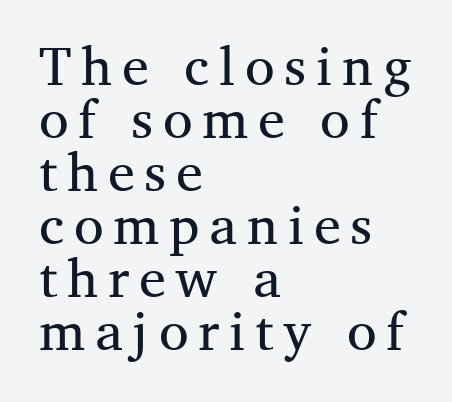
The image shows 54 px regular-weight serif type, upright; set left-aligned, tight line spacing (0.98x), not underlined; medium stroke contrast and a medium x-height.
